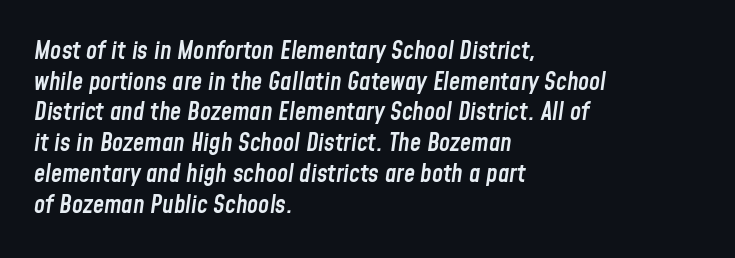
{"italic": "yes", "lean": "right", "slant_degrees": 8, "bold": "semi", "underline": "no", "align": "left", "line_spacing_ratio": 1.23, "letter_spacing": "normal", "letter_spacing_em": 0.0, "glyph_px": 25}
